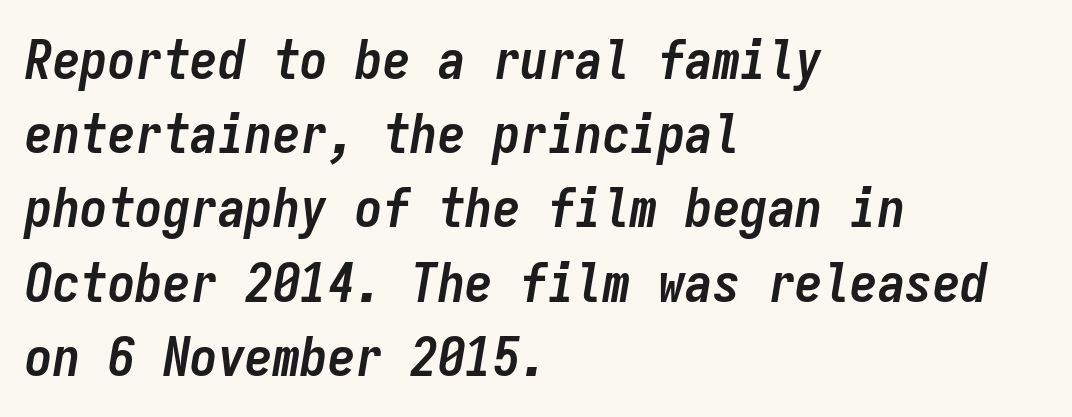
{"italic": "yes", "lean": "right", "slant_degrees": 9, "bold": "yes", "weight": "semibold", "width": "condensed", "stroke_contrast": "low", "x_height": "medium", "monospaced": "yes", "underline": "no", "align": "left", "line_spacing": "normal", "line_spacing_ratio": 1.35, "letter_spacing": "normal", "letter_spacing_em": 0.0, "glyph_px": 55}
